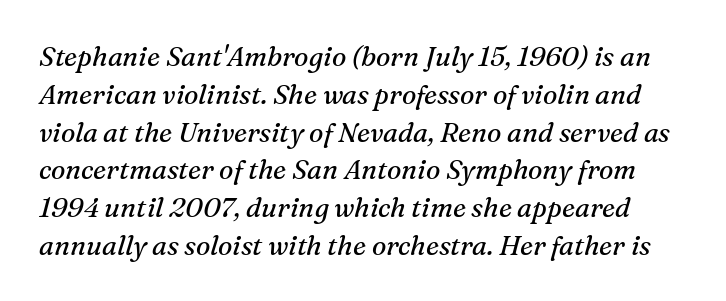
Q: Is the text bold? A: No.
Q: Is the text italic (slanted)? A: Yes, it leans right by about 16 degrees.
Q: Is the text underlined? A: No.
Q: Is the spacing between letters normal or unusually wide? A: Normal.
Q: Is the spacing between lines tight, normal or loose? A: Normal.
